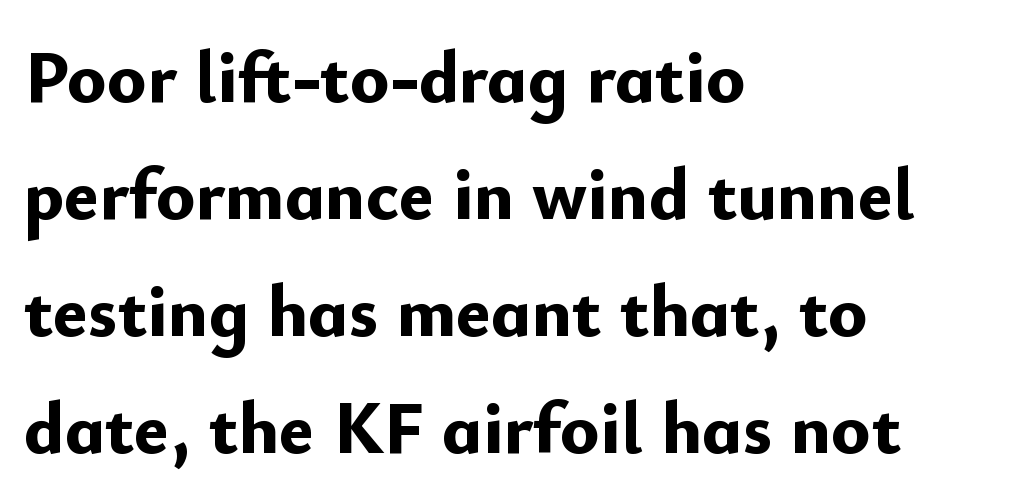
Q: Is the text bold? A: Yes.
Q: Is the text italic (slanted)? A: No, it is upright.
Q: Is the typeface a serif or a sans-serif typeface? A: Sans-serif.
Q: Is the text underlined? A: No.
Q: How is the paragraph aligned? A: Left-aligned.
Q: Is the spacing between letters normal or unusually wide? A: Normal.
Q: Is the spacing between lines tight, normal or loose? A: Normal.
Q: Width (condensed, normal, or wide)? A: Normal.
Q: Stroke contrast? A: Low.
Q: x-height? A: Small.
Q: Monospaced? A: No.
